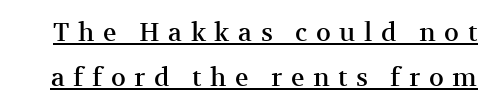
The image shows 25 px text type, upright; set line spacing 1.82x, unusually wide letter spacing (+0.34 em), underlined.
